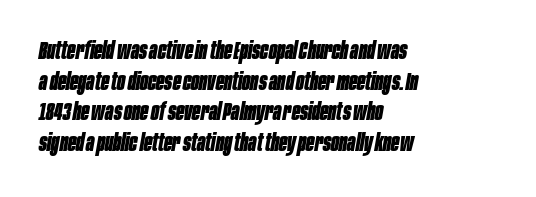
The image shows 24 px bold type, italic (leaning right); set left-aligned, normal line spacing (1.28x), normal letter spacing, not underlined.
